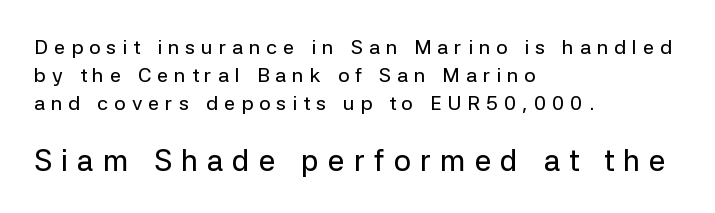
Each letter's strokes conclude bluntly, with no projecting serifs. Do the characters align in a grid? No, the font is proportional. The ragged edge is on the right, which tells us the setting is flush left. This layout puts the modest block above and the oversized block below. Vertical strokes here are truly vertical. Characters follow at a spacing far wider than the type designer built in.
